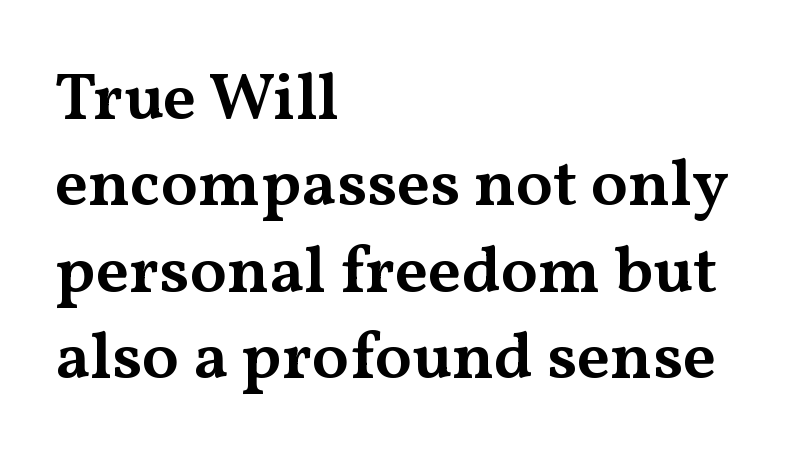
Q: Is the text bold? A: Semi-bold.
Q: Is the text italic (slanted)? A: No, it is upright.
Q: Is the typeface a serif or a sans-serif typeface? A: Serif.
Q: Is the text underlined? A: No.
Q: How is the paragraph aligned? A: Left-aligned.
Q: Is the spacing between letters normal or unusually wide? A: Normal.
Q: Is the spacing between lines tight, normal or loose? A: Normal.
Q: Width (condensed, normal, or wide)? A: Wide.
Q: Stroke contrast? A: Medium.
Q: x-height? A: Medium.
Q: Monospaced? A: No.
